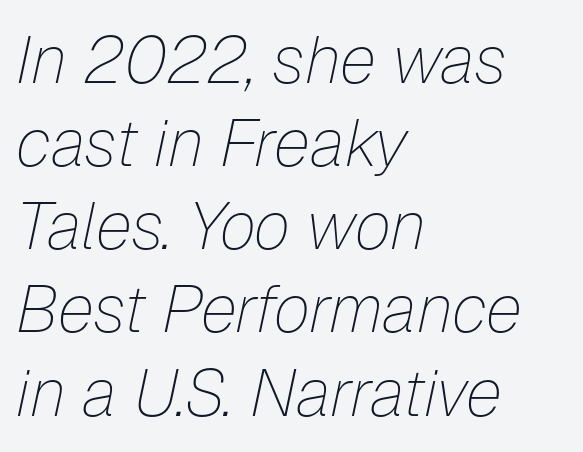
The image shows 66 px thin type, italic (leaning right); set left-aligned, normal line spacing (1.26x), normal letter spacing, not underlined; low stroke contrast and a medium x-height.
